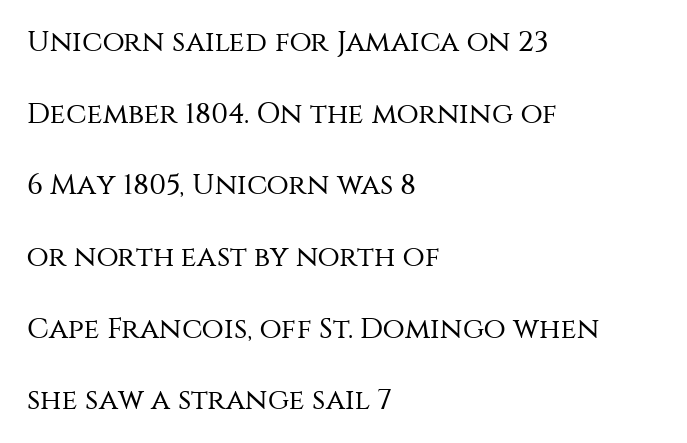
Q: Is the text bold? A: No.
Q: Is the text italic (slanted)? A: No, it is upright.
Q: Is the typeface a serif or a sans-serif typeface? A: Sans-serif.
Q: Is the text underlined? A: No.
Q: How is the paragraph aligned? A: Left-aligned.
Q: Is the spacing between letters normal or unusually wide? A: Normal.
Q: Is the spacing between lines tight, normal or loose? A: Loose.
Q: Width (condensed, normal, or wide)? A: Normal.
Q: Stroke contrast? A: Medium.
Q: x-height? A: Large.
Q: Monospaced? A: No.
